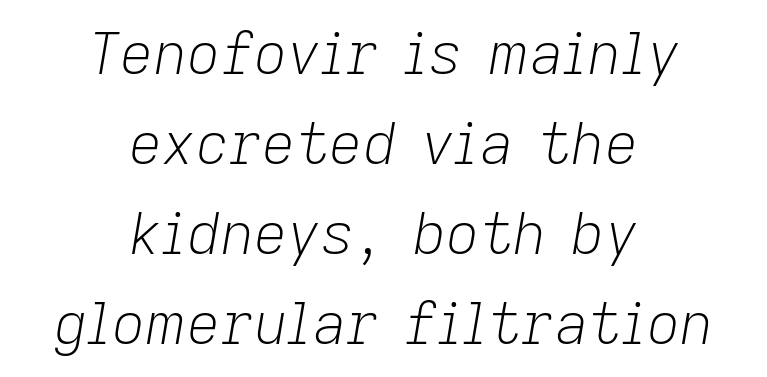
Q: Is the text bold? A: No.
Q: Is the text italic (slanted)? A: Yes, it leans right by about 9 degrees.
Q: Is the text underlined? A: No.
Q: How is the paragraph aligned? A: Centered.
Q: Is the spacing between letters normal or unusually wide? A: Normal.
Q: Is the spacing between lines tight, normal or loose? A: Normal.
Q: Width (condensed, normal, or wide)? A: Normal.
Q: Stroke contrast? A: Low.
Q: x-height? A: Medium.
Q: Monospaced? A: No.
